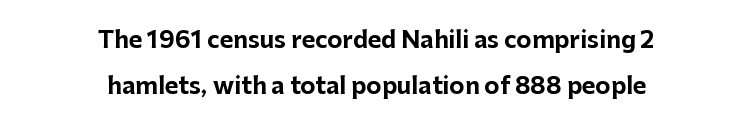
What weight is shown? A full bold with thick strokes. Check under the words: just untouched page. Posture: straight, roman, zero tilt. Does the leading feel generous? Absolutely, it's lavish. Default kerning and tracking; the words read as compact shapes. Horizontal alignment here is central, giving a formal, balanced look.
